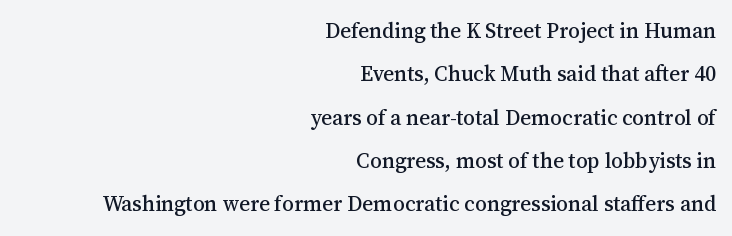
Tall strokes in this sample are plumb rather than angled. Leading is clearly above the norm, producing a sparse column. The passage shown has conventional tracking throughout. The paragraph shown leans on its right margin.
